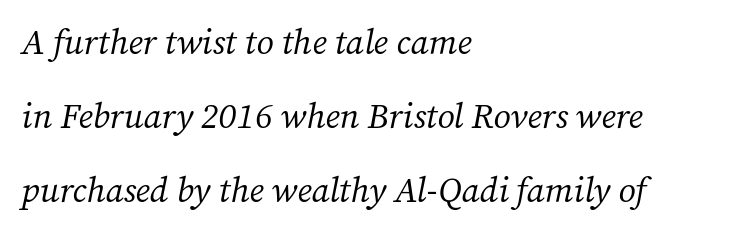
{"serif": "yes", "italic": "yes", "lean": "right", "slant_degrees": 12, "bold": "no", "weight": "regular", "width": "normal", "stroke_contrast": "medium", "x_height": "medium", "monospaced": "no", "underline": "no", "align": "left", "line_spacing": "loose", "line_spacing_ratio": 2.12, "letter_spacing": "normal", "letter_spacing_em": 0.0, "glyph_px": 35}
